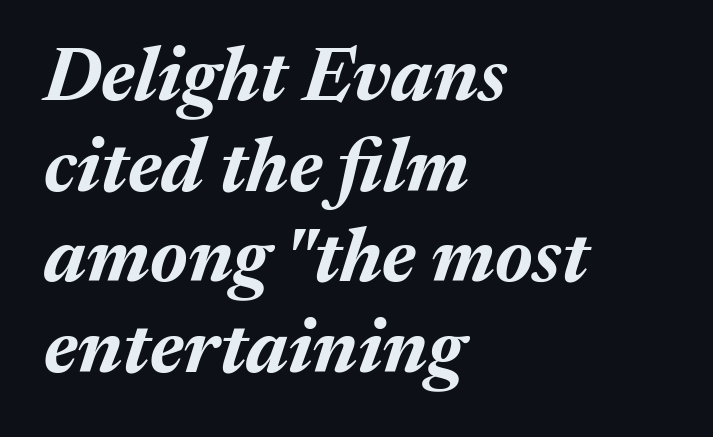
The passage shown is typed in a proportional face where columns would drift. Here the glyphs are tracked normally, forming tight word shapes. The characters look thick and weighty, a clear bold. The letters are slanted; this is an italic face.
